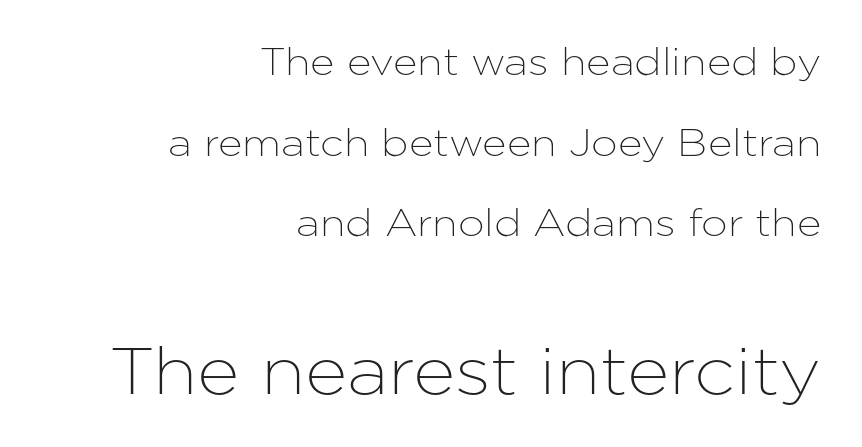
The image shows 66 px sans-serif type, upright; set right-aligned, loose line spacing (2.12x), normal letter spacing, not underlined; the second (bottom) block is 1.74x larger; low stroke contrast and a medium x-height.
